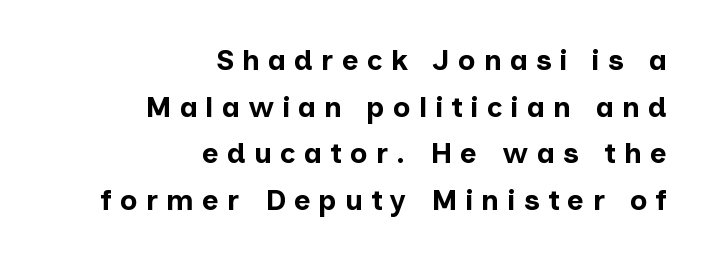
In terms of letterform style, serifs are entirely absent. How are the letters spaced? Widely, with obvious added tracking. Interline gaps are of average width in this sample. Ordinary non-slanted type is in use. Is this a fixed-width face? No — the glyphs have proportional, varying widths. This rendering features lettering with no underline.
